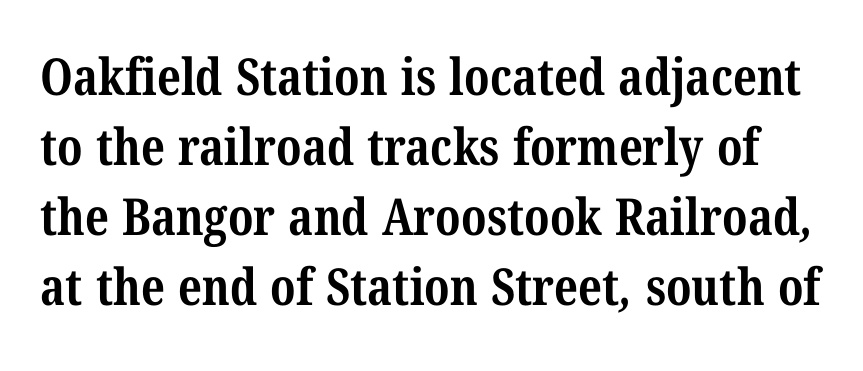
{"serif": "yes", "bold": "yes", "weight": "bold", "width": "condensed", "stroke_contrast": "medium", "x_height": "medium", "monospaced": "no", "underline": "no", "line_spacing": "normal", "line_spacing_ratio": 1.37, "letter_spacing": "normal", "letter_spacing_em": 0.0, "glyph_px": 51}
